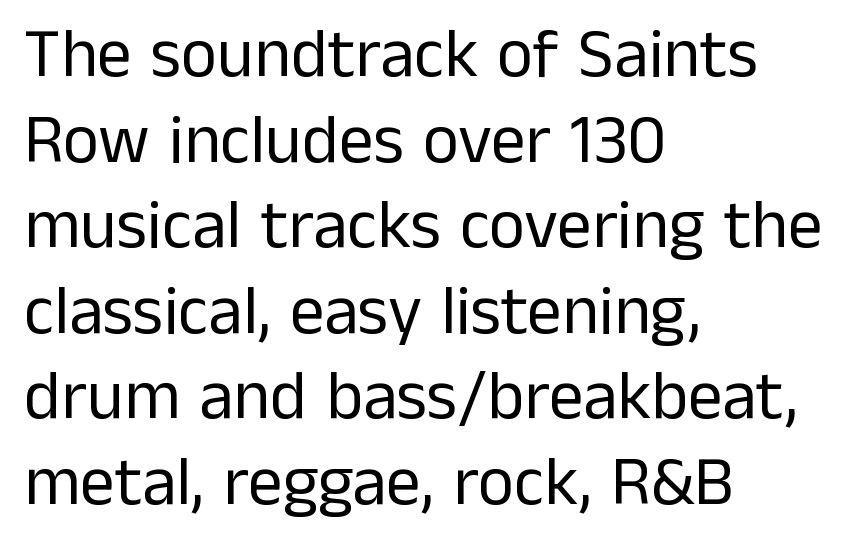
The image shows 69 px regular-weight sans-serif type, upright; set left-aligned, line spacing 1.24x, normal letter spacing, not underlined; low stroke contrast and a medium x-height.
